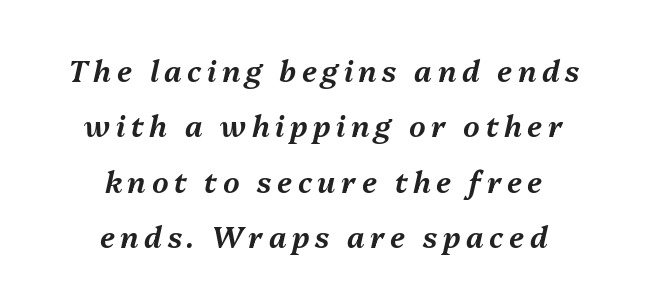
Clear beneath every line of the passage. Designer's note — italics engaged. Centered paragraph, ragged on both sides. You could not count columns in this text — the font is proportionally spaced. Compared with typical paragraphs, the rows here are farther apart.
